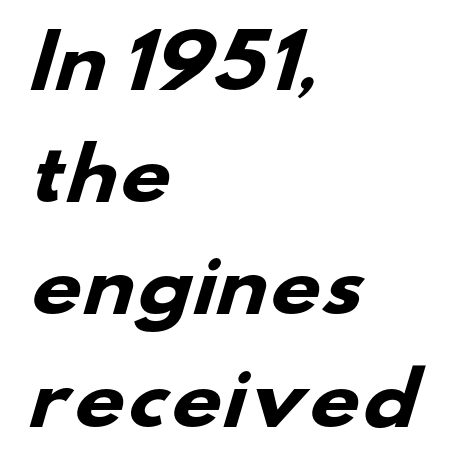
{"serif": "no", "bold": "yes", "weight": "heavy", "width": "wide", "stroke_contrast": "low", "x_height": "small", "monospaced": "no", "underline": "no", "align": "left", "line_spacing": "normal", "line_spacing_ratio": 1.58, "letter_spacing": "normal", "letter_spacing_em": 0.0, "glyph_px": 71}
